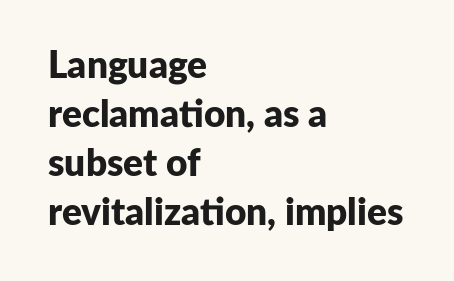
Q: Is the text bold? A: Yes.
Q: Is the text italic (slanted)? A: No, it is upright.
Q: Is the typeface a serif or a sans-serif typeface? A: Sans-serif.
Q: Is the text underlined? A: No.
Q: How is the paragraph aligned? A: Left-aligned.
Q: Is the spacing between letters normal or unusually wide? A: Normal.
Q: Is the spacing between lines tight, normal or loose? A: Normal.
Q: Width (condensed, normal, or wide)? A: Normal.
Q: Stroke contrast? A: Low.
Q: x-height? A: Medium.
Q: Monospaced? A: No.
